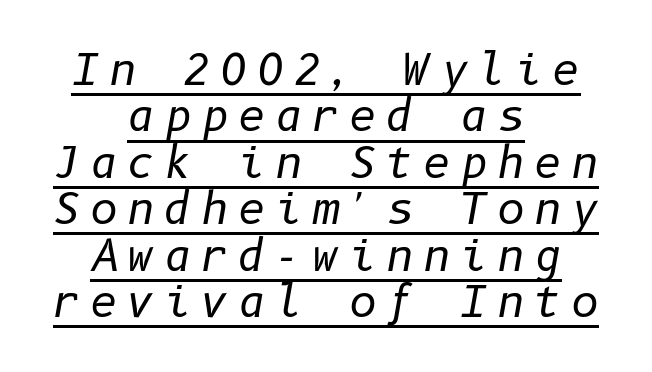
The image shows 43 px regular-weight type, italic (leaning right); set centered, tight line spacing (1.08x), unusually wide letter spacing (+0.21 em), underlined; low stroke contrast and a medium x-height.
